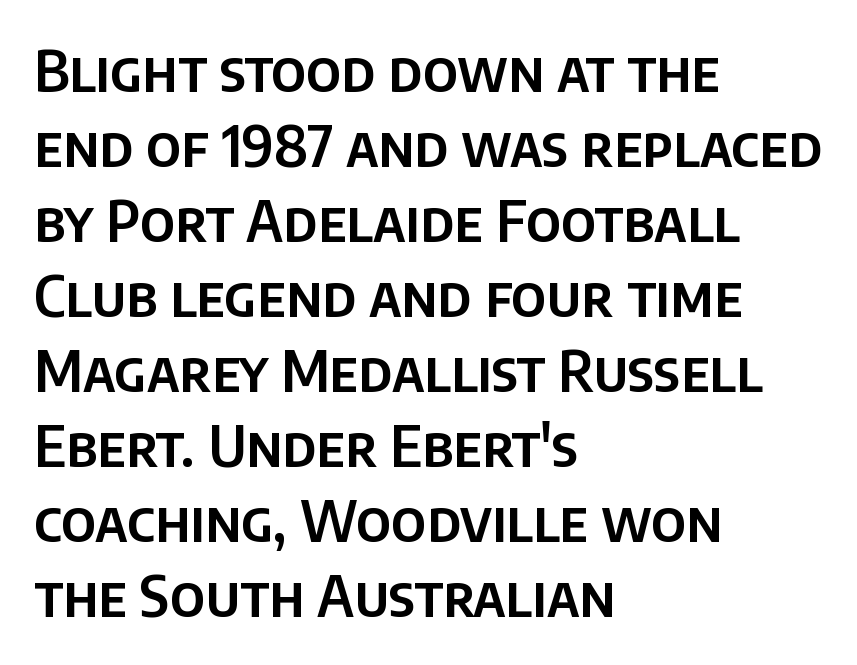
The image shows 56 px sans-serif type, upright; set left-aligned, normal line spacing (1.34x), normal letter spacing, not underlined; low stroke contrast and a large x-height.
